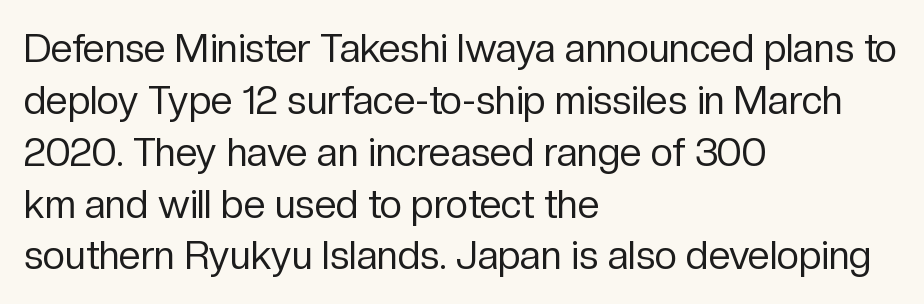
The image shows 39 px regular-weight sans-serif type, upright; set left-aligned, normal line spacing (1.33x), normal letter spacing, not underlined; low stroke contrast and a medium x-height.
